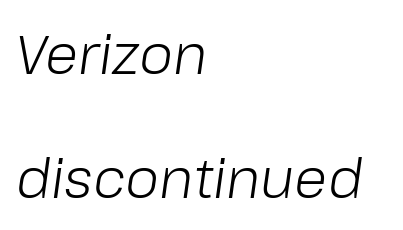
The strokes are not fattened; the text isn't bold. Each new line begins a long way beneath the previous one. Notice how the passage keeps a crisp vertical edge on the left only. Italic: yes, the glyphs are oblique. Spacing verdict: proportional, widths tailored to each character.
